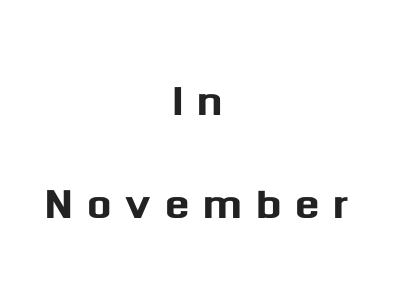
{"serif": "no", "italic": "no", "width": "normal", "stroke_contrast": "medium", "x_height": "medium", "monospaced": "no", "underline": "no", "align": "center", "line_spacing_ratio": 1.78, "letter_spacing": "wide", "letter_spacing_em": 0.23, "glyph_px": 58}
